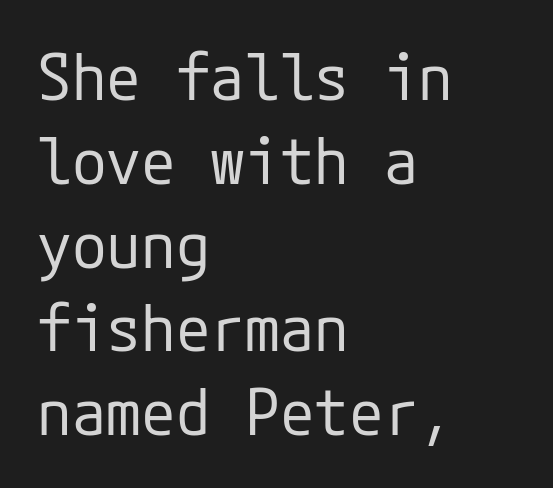
{"serif": "no", "italic": "no", "bold": "no", "weight": "regular", "width": "normal", "stroke_contrast": "low", "x_height": "medium", "underline": "no", "align": "left", "line_spacing": "normal", "line_spacing_ratio": 1.33, "letter_spacing": "normal", "letter_spacing_em": 0.0, "glyph_px": 63}
